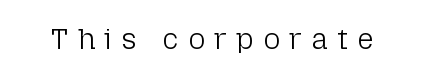
Q: Is the text bold? A: No.
Q: Is the text italic (slanted)? A: No, it is upright.
Q: Is the typeface a serif or a sans-serif typeface? A: Sans-serif.
Q: Is the text underlined? A: No.
Q: Is the spacing between letters normal or unusually wide? A: Unusually wide.
Q: Width (condensed, normal, or wide)? A: Normal.
Q: Stroke contrast? A: Low.
Q: x-height? A: Medium.
Q: Monospaced? A: No.
